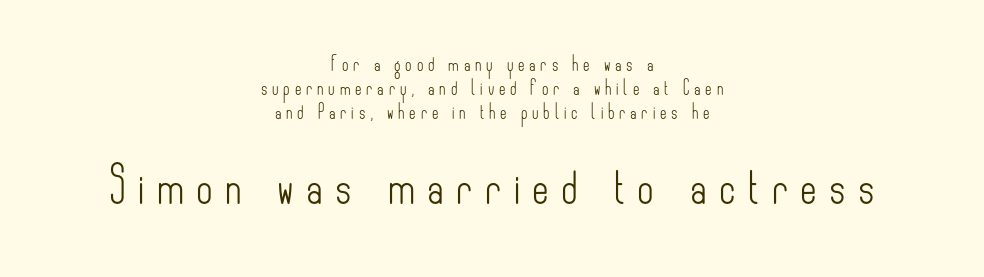
The image shows 36 px light, condensed sans-serif type, upright; set centered, line spacing 1.72x, unusually wide letter spacing (+0.34 em), not underlined; the second (bottom) block is 2.57x larger; low stroke contrast and a small x-height.
